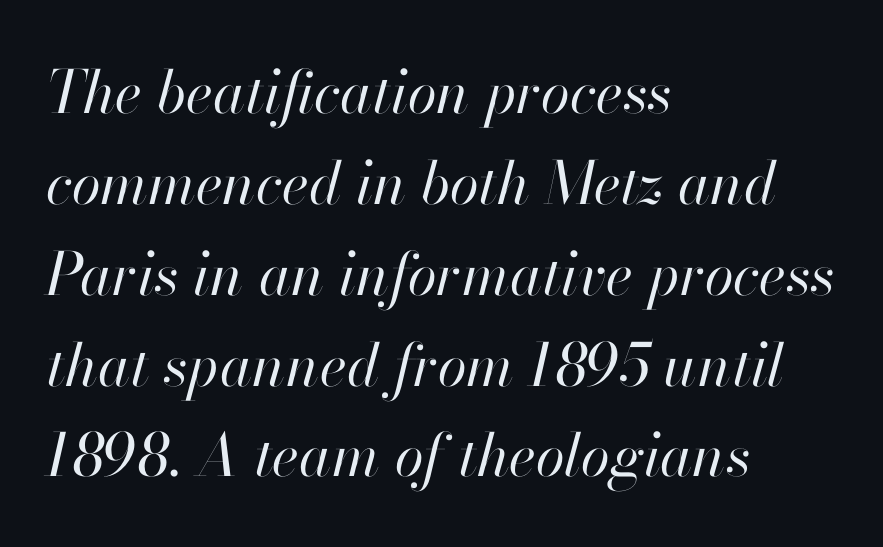
{"italic": "yes", "lean": "right", "slant_degrees": 13, "bold": "no", "weight": "regular", "width": "normal", "stroke_contrast": "high", "x_height": "small", "monospaced": "no", "underline": "no", "align": "left", "line_spacing": "normal", "line_spacing_ratio": 1.54, "letter_spacing": "normal", "letter_spacing_em": 0.0, "glyph_px": 59}
